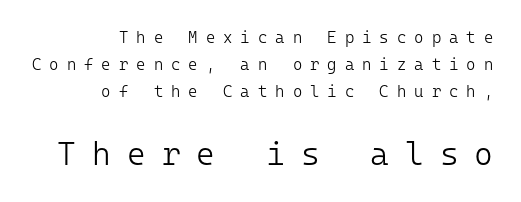
The image shows 32 px light sans-serif type, upright, monospaced; set right-aligned, normal line spacing (1.7x), unusually wide letter spacing (+0.5 em), not underlined; the second (bottom) block is 2.0x larger; low stroke contrast and a medium x-height.
